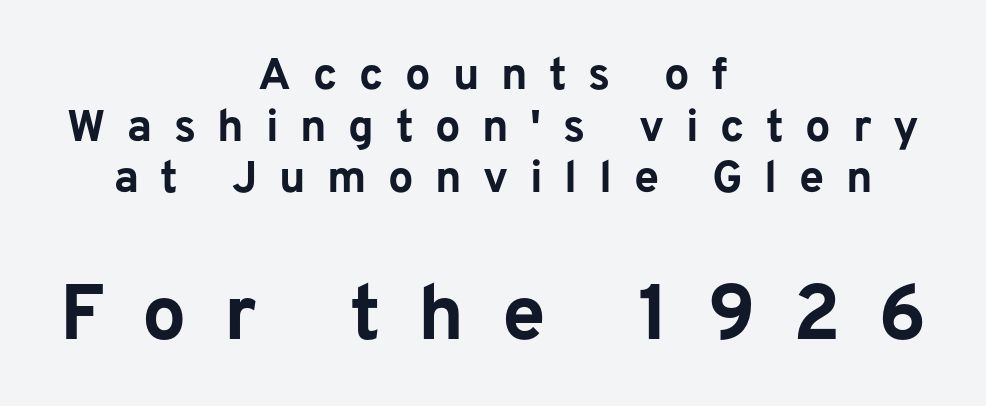
The image shows 78 px bold sans-serif type, upright; set centered, tight line spacing (1.15x), unusually wide letter spacing (+0.48 em), not underlined; the second (bottom) block is 1.73x larger; low stroke contrast and a medium x-height.
